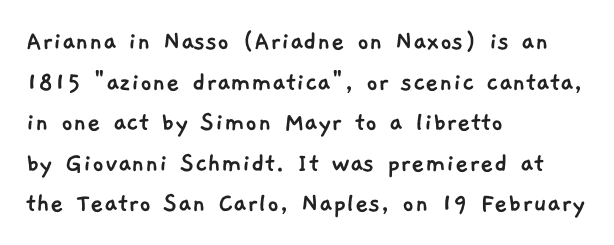
A typesetter would call this leading conventional body-copy spacing. Characters follow at the spacing the type designer built in. The string is rendered with underlining switched off. Think of a printed novel: that variable character pitch is what you see here.
